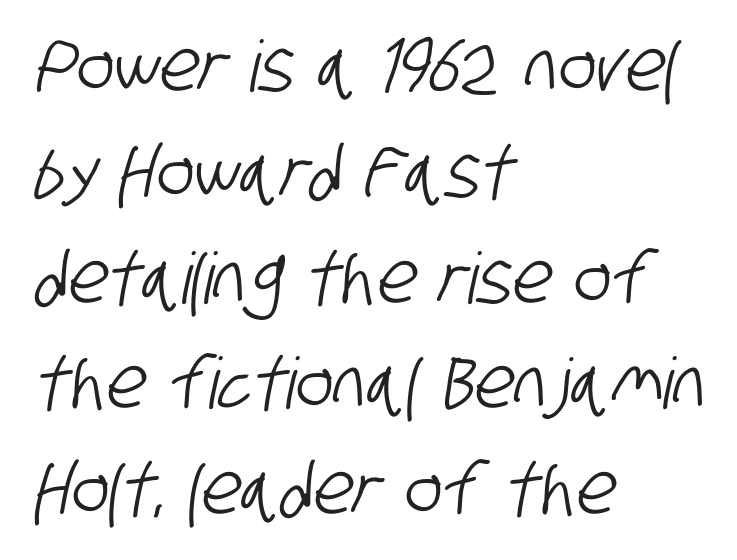
Q: Is the typeface a serif or a sans-serif typeface? A: Sans-serif.
Q: Is the text underlined? A: No.
Q: How is the paragraph aligned? A: Left-aligned.
Q: Is the spacing between letters normal or unusually wide? A: Normal.
Q: Is the spacing between lines tight, normal or loose? A: Normal.
Q: Width (condensed, normal, or wide)? A: Condensed.
Q: Stroke contrast? A: Low.
Q: x-height? A: Large.
Q: Monospaced? A: No.
